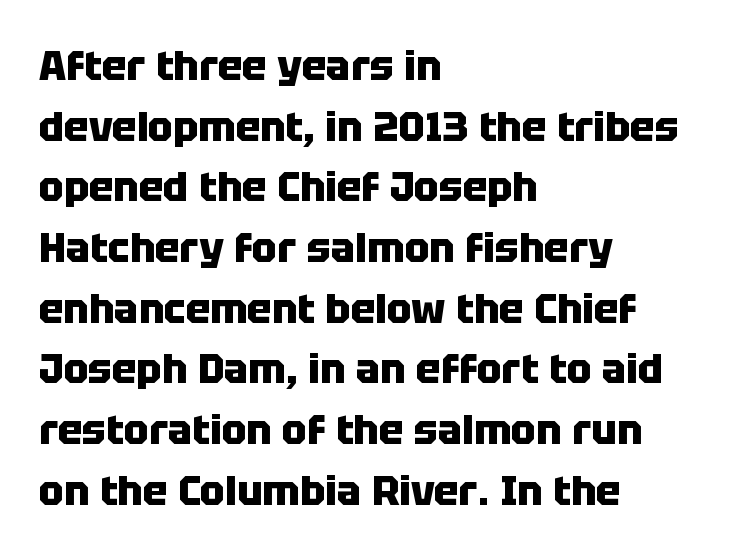
The image shows 41 px heavy sans-serif type, upright; set left-aligned, normal line spacing (1.48x), normal letter spacing, not underlined; low stroke contrast and a large x-height.
